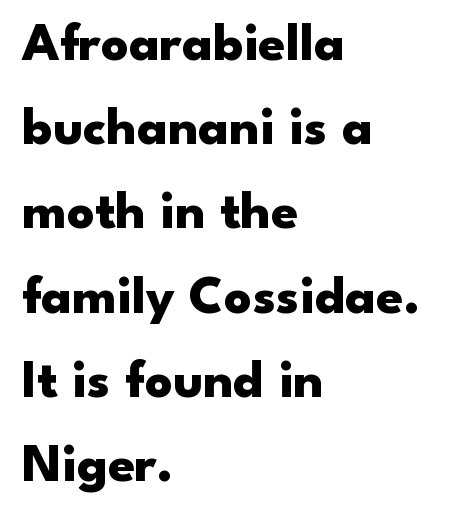
Q: Is the text bold? A: Yes.
Q: Is the text italic (slanted)? A: No, it is upright.
Q: Is the typeface a serif or a sans-serif typeface? A: Sans-serif.
Q: Is the text underlined? A: No.
Q: How is the paragraph aligned? A: Left-aligned.
Q: Is the spacing between letters normal or unusually wide? A: Normal.
Q: Is the spacing between lines tight, normal or loose? A: Normal.
Q: Width (condensed, normal, or wide)? A: Wide.
Q: Stroke contrast? A: Low.
Q: x-height? A: Small.
Q: Monospaced? A: No.
